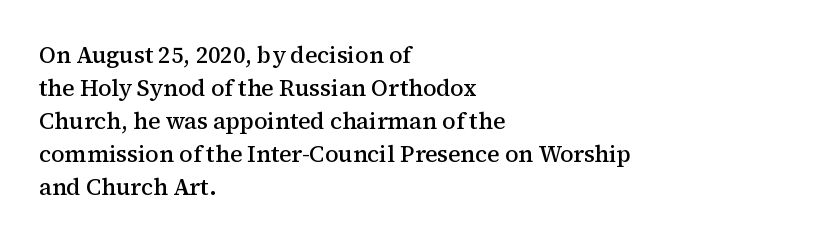
{"italic": "no", "bold": "semi", "underline": "no", "align": "left", "line_spacing": "normal", "line_spacing_ratio": 1.43, "letter_spacing": "normal", "letter_spacing_em": 0.0, "glyph_px": 23}
